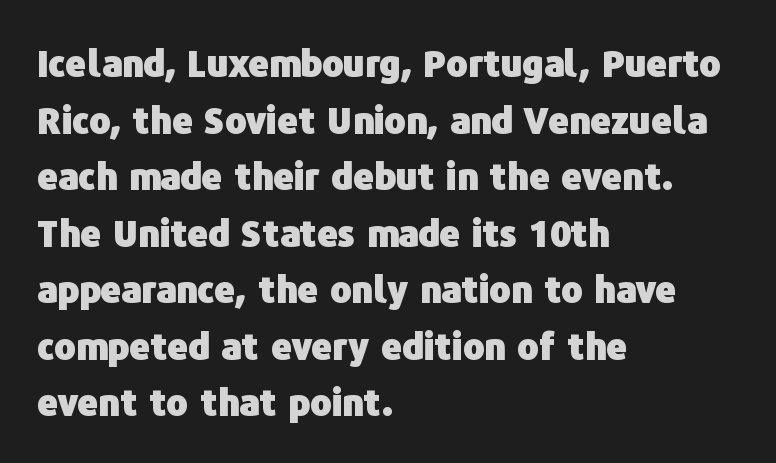
Do the letters lean? They stand straight. Typographically, this falls in the sans-serif category. This sample keeps an unexceptional amount of space between lines. Descender tails drop into unmarked territory. You could call the tracking neutral — neither tight nor loose.
